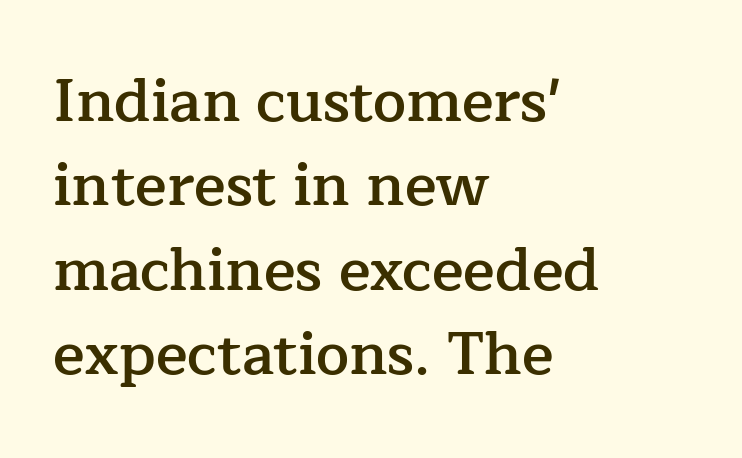
Q: Is the text bold? A: Semi-bold.
Q: Is the text italic (slanted)? A: No, it is upright.
Q: Is the typeface a serif or a sans-serif typeface? A: Serif.
Q: Is the text underlined? A: No.
Q: How is the paragraph aligned? A: Left-aligned.
Q: Is the spacing between letters normal or unusually wide? A: Normal.
Q: Is the spacing between lines tight, normal or loose? A: Normal.
Q: Width (condensed, normal, or wide)? A: Normal.
Q: Stroke contrast? A: Low.
Q: x-height? A: Medium.
Q: Monospaced? A: No.
